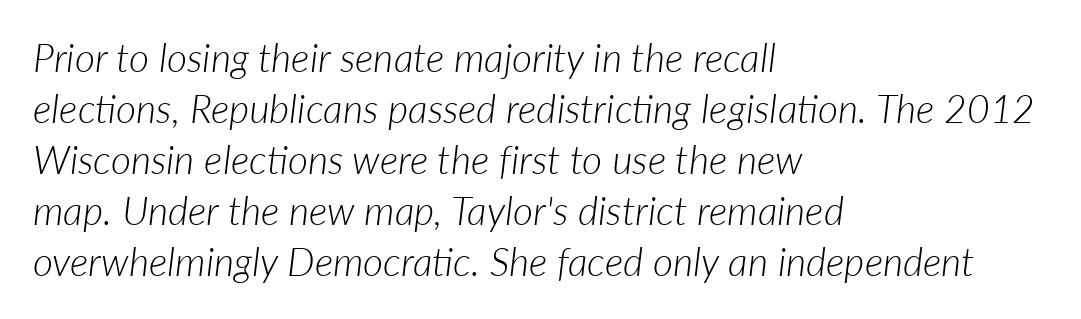
The image shows 39 px light type, italic (leaning right); set left-aligned, normal line spacing (1.31x), normal letter spacing, not underlined; low stroke contrast and a medium x-height.
